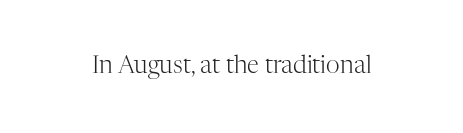
{"italic": "no", "bold": "no", "underline": "no", "letter_spacing": "normal", "letter_spacing_em": 0.0, "glyph_px": 24}
